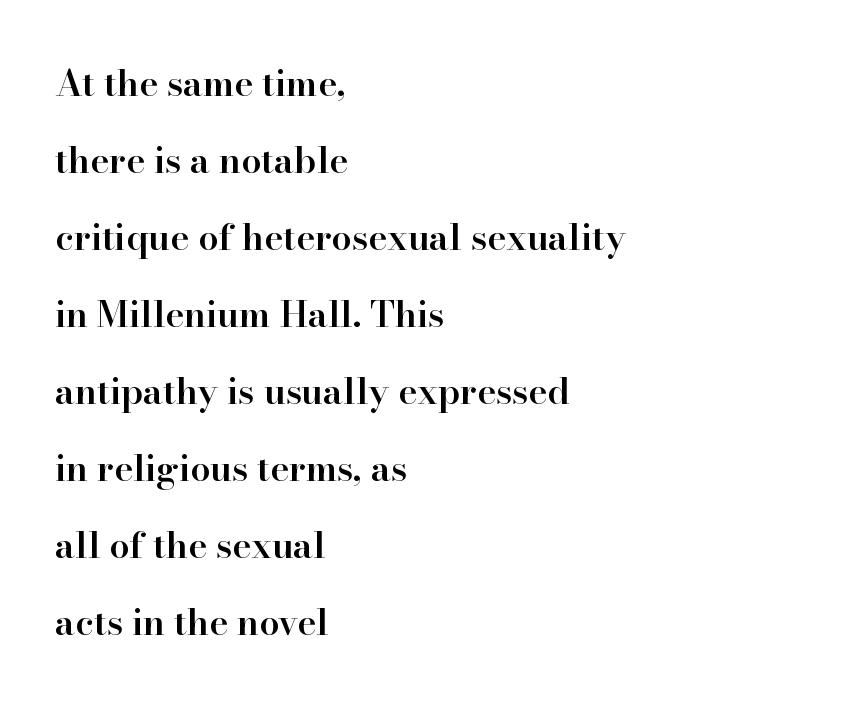
{"serif": "yes", "italic": "no", "bold": "semi", "weight": "semibold", "width": "normal", "stroke_contrast": "high", "x_height": "small", "monospaced": "no", "underline": "no", "align": "left", "line_spacing": "loose", "line_spacing_ratio": 2.14, "letter_spacing": "normal", "letter_spacing_em": 0.0, "glyph_px": 36}
